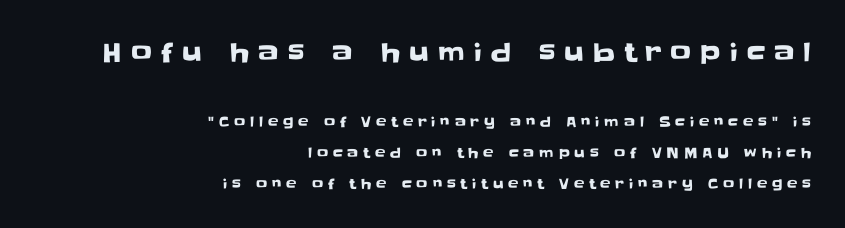
The image shows 26 px text type, upright; set right-aligned, loose line spacing (2.2x), unusually wide letter spacing (+0.34 em), not underlined; the first (top) block is 1.86x larger.
